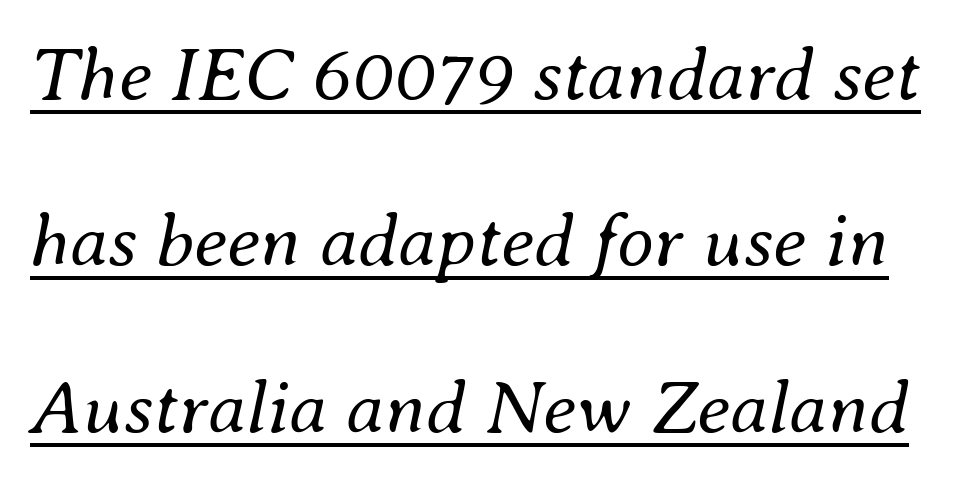
The image shows 76 px regular-weight type, italic (leaning right); set loose line spacing (2.19x), normal letter spacing, underlined; medium stroke contrast and a small x-height.
